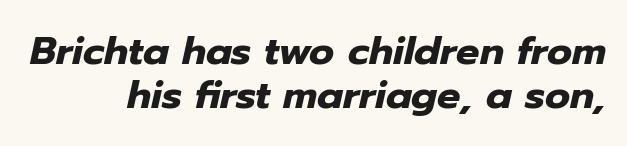
Is there much room between lines? No — they nearly touch. Lines of text with bare space underneath. What weight is shown? A full bold with thick strokes. The lines are quadded right. Italic: yes, the glyphs are oblique.
